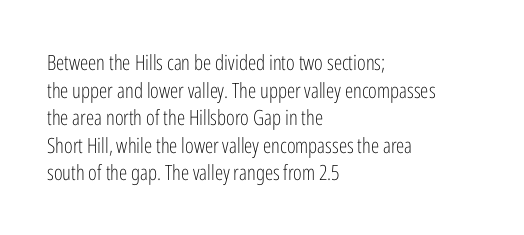
The image shows 21 px text type, upright; set left-aligned, normal line spacing (1.31x), normal letter spacing, not underlined.
